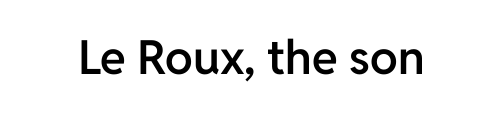
The image shows 47 px semibold sans-serif type, upright; set normal letter spacing, not underlined; low stroke contrast and a medium x-height.
